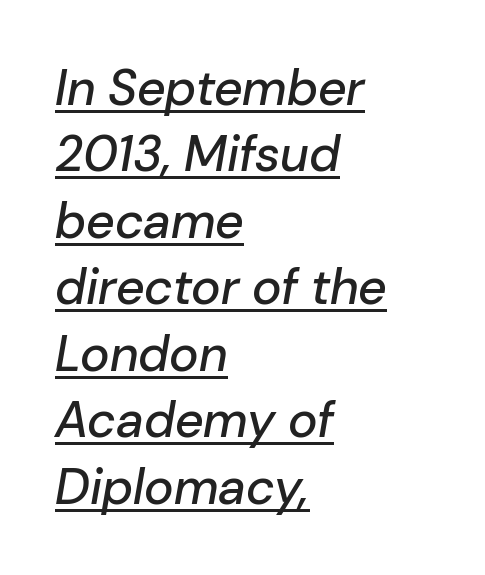
The image shows 50 px text type, italic (leaning right); set left-aligned, normal line spacing (1.33x), normal letter spacing, underlined; low stroke contrast and a medium x-height.
